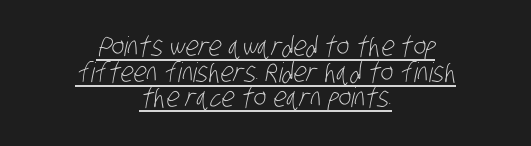
{"bold": "no", "underline": "yes", "align": "center", "line_spacing": "tight", "line_spacing_ratio": 0.95, "letter_spacing": "normal", "letter_spacing_em": 0.0, "glyph_px": 27}
